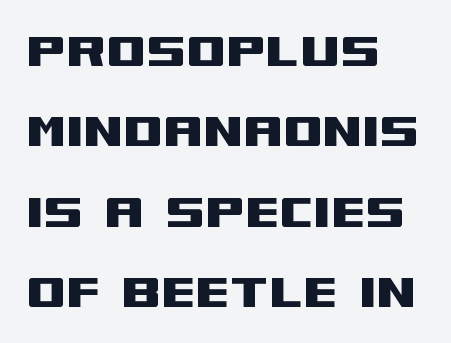
Anything drawn beneath the words? Only blank space. Each letter keeps its own natural width here, so spacing adapts to shape. Every stem runs plumb, perpendicular to the baseline. The passage shown stacks its lines at a standard gap. Nothing sits at the stroke ends, so this counts as sans-serif.
